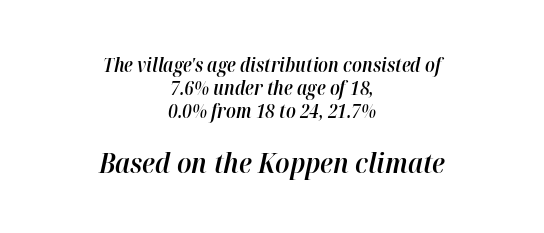
{"italic": "yes", "lean": "right", "slant_degrees": 12, "bold": "semi", "weight": "semibold", "width": "normal", "stroke_contrast": "high", "x_height": "medium", "monospaced": "no", "underline": "no", "align": "center", "line_spacing_ratio": 1.22, "letter_spacing": "normal", "letter_spacing_em": 0.0, "larger_block": "second", "size_ratio": 1.47, "glyph_px": 28}
